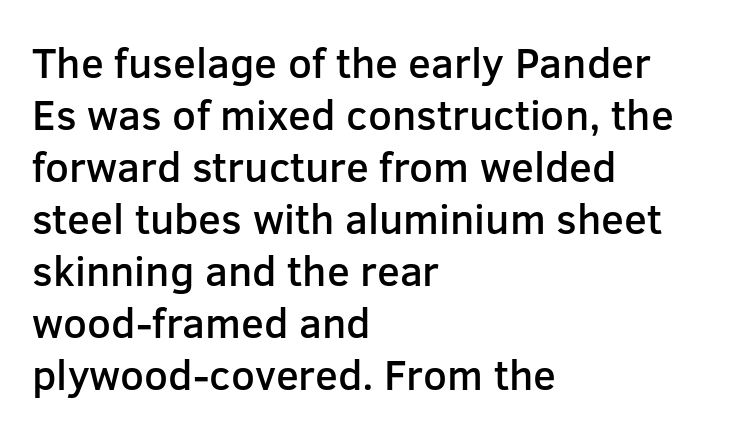
Stroke thickness is moderately raised; the sample reads as semibold. Note: no serifs on the glyphs. Left-aligned paragraph, ragged on the right. Nobody touched the tracking dial on this one. Letters rest on an invisible, unmarked baseline. A typesetter would mark this as roman, not italic.
